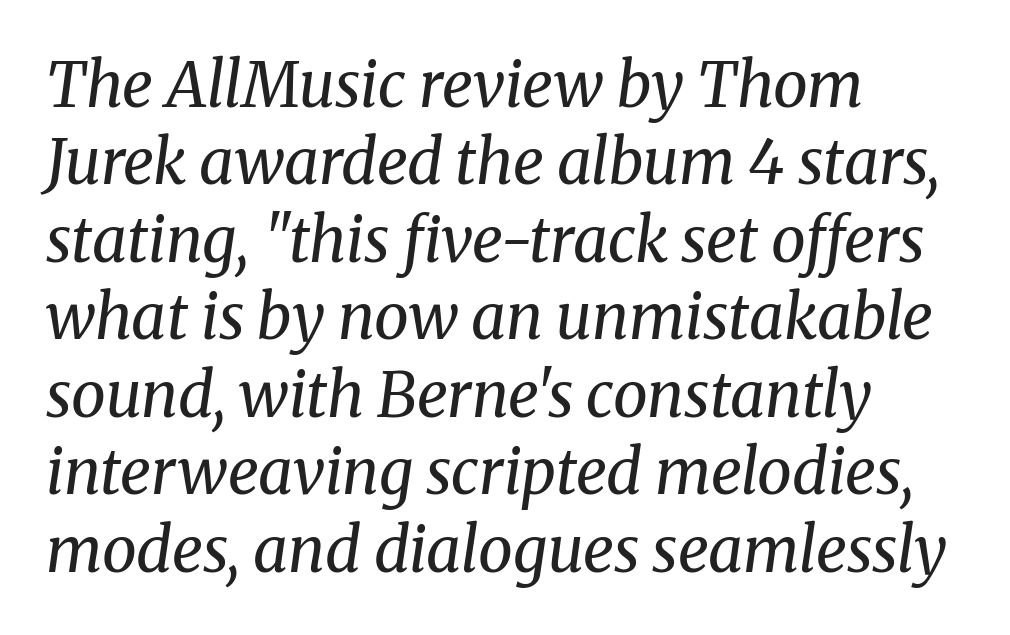
The image shows 62 px regular-weight serif type, italic (leaning right); set left-aligned, normal line spacing (1.25x), normal letter spacing, not underlined; medium stroke contrast and a medium x-height.
